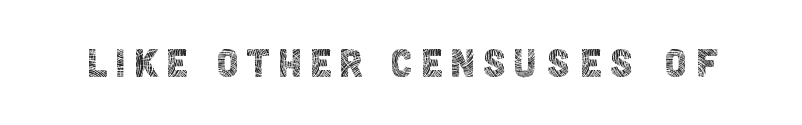
The image shows 50 px thin, condensed sans-serif type, upright; set not underlined; a large x-height.
